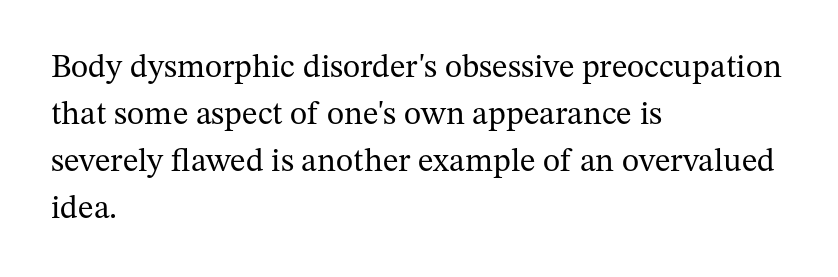
Q: Is the text bold? A: No.
Q: Is the text italic (slanted)? A: No, it is upright.
Q: Is the typeface a serif or a sans-serif typeface? A: Serif.
Q: Is the text underlined? A: No.
Q: How is the paragraph aligned? A: Left-aligned.
Q: Is the spacing between letters normal or unusually wide? A: Normal.
Q: Is the spacing between lines tight, normal or loose? A: Normal.
Q: Width (condensed, normal, or wide)? A: Normal.
Q: Stroke contrast? A: Medium.
Q: x-height? A: Medium.
Q: Monospaced? A: No.
